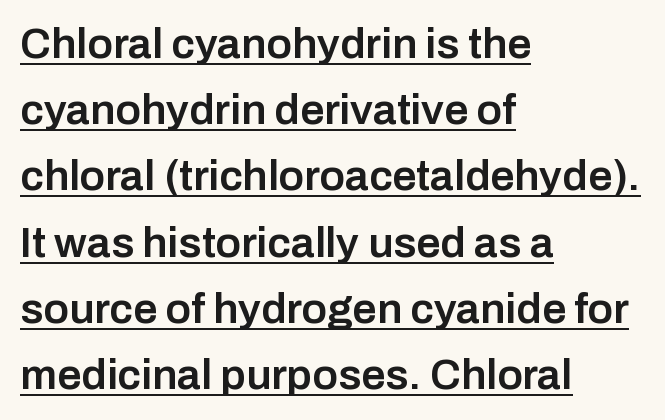
In terms of posture, this sample is upright. Regarding leading, the lines here are spaced in the standard way. To sum up the face: it is a sans, with no serifs. Typesetter's note: demi weight, one step under bold. Character widths vary here, with narrow letters taking less room than wide ones.
